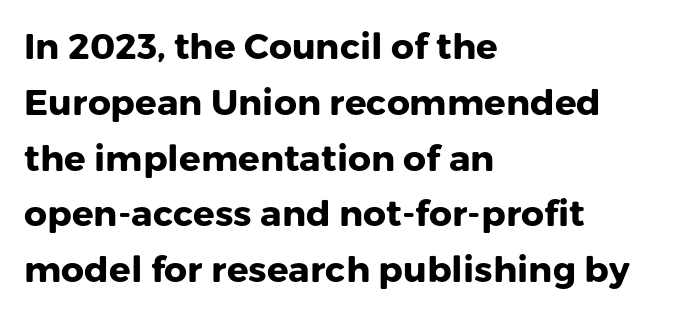
{"serif": "no", "italic": "no", "bold": "yes", "weight": "heavy", "width": "normal", "stroke_contrast": "low", "x_height": "medium", "monospaced": "no", "underline": "no", "align": "left", "line_spacing": "normal", "line_spacing_ratio": 1.55, "letter_spacing": "normal", "letter_spacing_em": 0.0, "glyph_px": 36}
